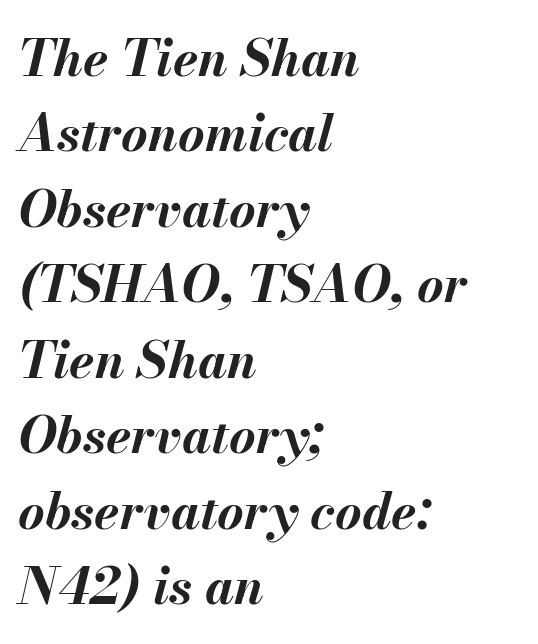
{"italic": "yes", "lean": "right", "slant_degrees": 13, "bold": "yes", "weight": "bold", "width": "normal", "stroke_contrast": "medium", "x_height": "small", "monospaced": "no", "underline": "no", "align": "left", "line_spacing": "normal", "line_spacing_ratio": 1.48, "letter_spacing": "normal", "letter_spacing_em": 0.0, "glyph_px": 51}
